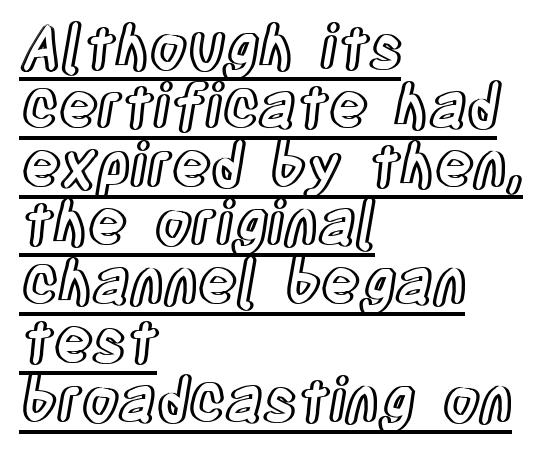
Underlined type. Compared with typical body copy, the letter spacing here is the same. The passage shown stacks its lines with hardly any gap. Proportional: the letters do not fall into vertical columns.
